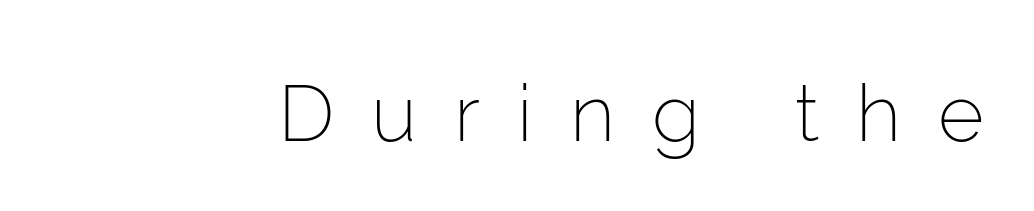
What stands out about the letter spacing? Its width — letters are far apart. The passage shown is typed in a proportional face where columns would drift. The gap between lines stays unmarked. Observe the absence of serifs on each vertical stroke in this sample. Stroke mass is kept to a normal reading level or below. Designer's note — italics off, roman on.
